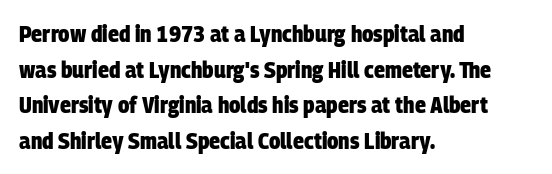
The image shows 23 px bold type; set left-aligned, normal line spacing (1.55x), normal letter spacing, not underlined.
